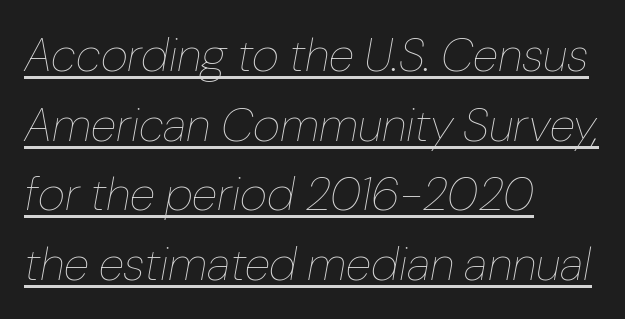
The image shows 47 px thin type, italic (leaning right); set left-aligned, normal line spacing (1.48x), normal letter spacing, underlined; low stroke contrast and a medium x-height.
